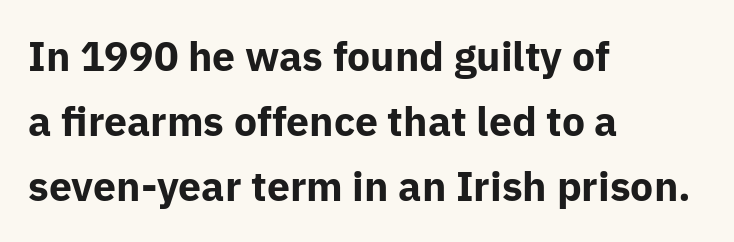
When letters stand straight like this, we call the style roman or upright. Do the characters align in a grid? No, the font is proportional. In terms of leading, this rendering sits right in the middle. There is no visible air inserted between adjacent glyphs. No word sits above an underline. Stroke thickness is high; the sample reads as a true bold.
